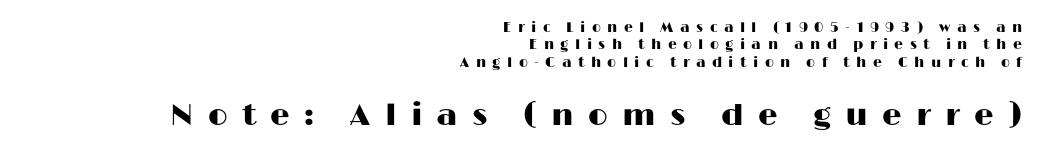
You can tell it's not italic because the verticals are truly vertical. Reading down the block, your eye finds every line finishing at a fixed right position. Here the glyphs are tracked loosely, breaking word shapes into spaced letters. Each row of text sits above clean, open space. These lines sit exactly where default settings would place them. Nothing sits at the stroke ends, so this counts as sans-serif.
